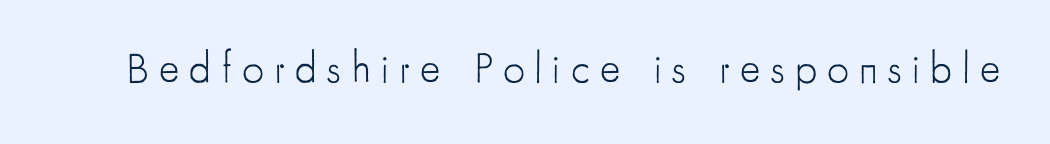
A typesetter would mark this as roman, not italic. These lines are rendered in a variable-pitch font. Summary of weight: not heavy and not bold. The rendering inserts visible extra space after every character.
